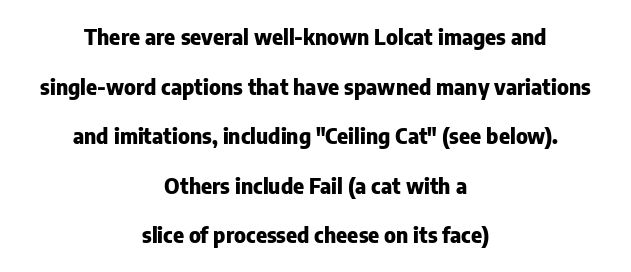
The image shows 21 px bold type, upright; set centered, loose line spacing (2.36x), normal letter spacing, not underlined.
